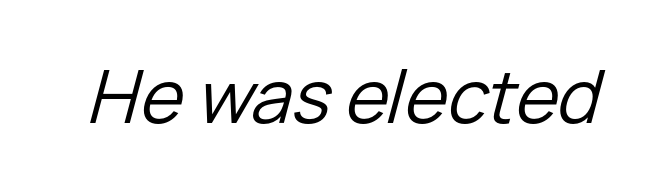
Letter spacing: default. This is not heavy type; no bold has been used. Only glyphs here, with clear space below each row. When letters slant like this, we call the style italic.
